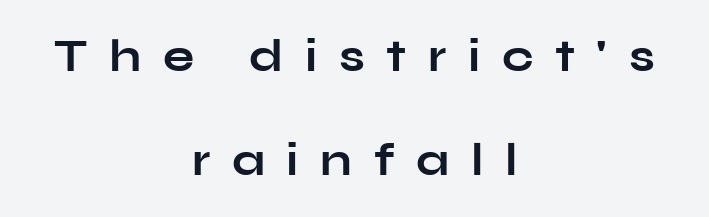
Think of a printed novel: that variable character pitch is what you see here. Vertical strokes here are truly vertical. Weight: bold. Compared with typical body copy, the letter spacing here is much looser.
